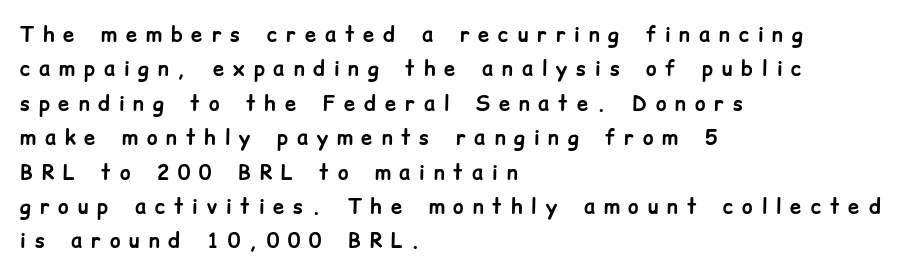
Q: Is the text bold? A: Yes.
Q: Is the text italic (slanted)? A: No, it is upright.
Q: Is the text underlined? A: No.
Q: How is the paragraph aligned? A: Left-aligned.
Q: Is the spacing between letters normal or unusually wide? A: Unusually wide.
